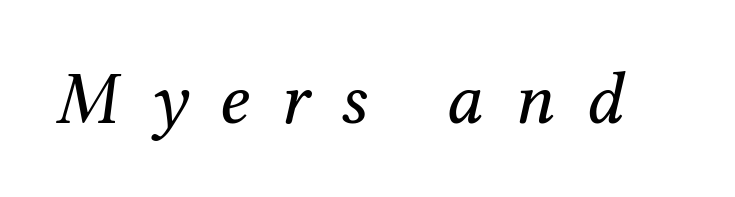
Q: Is the text bold? A: No.
Q: Is the text italic (slanted)? A: Yes, it leans right by about 12 degrees.
Q: Is the typeface a serif or a sans-serif typeface? A: Serif.
Q: Is the text underlined? A: No.
Q: Is the spacing between letters normal or unusually wide? A: Unusually wide.
Q: Width (condensed, normal, or wide)? A: Normal.
Q: Stroke contrast? A: Medium.
Q: x-height? A: Medium.
Q: Monospaced? A: No.
